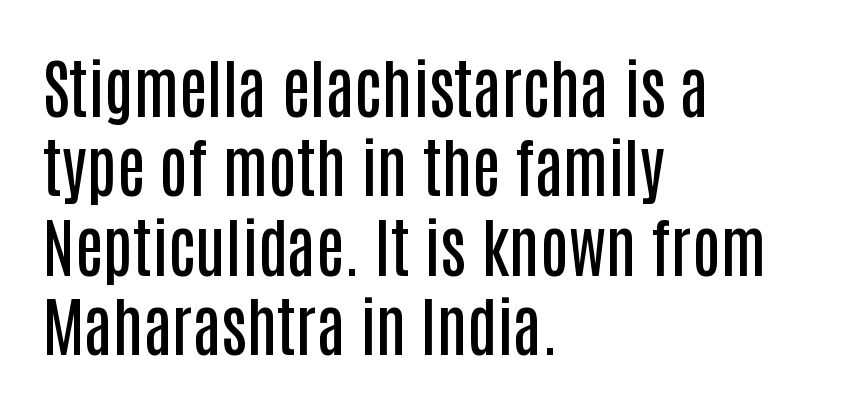
The image shows 64 px semibold, condensed sans-serif type, upright; set left-aligned, line spacing 1.24x, normal letter spacing, not underlined; low stroke contrast and a large x-height.
